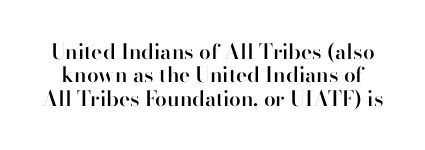
Q: Is the text bold? A: Semi-bold.
Q: Is the text italic (slanted)? A: No, it is upright.
Q: Is the text underlined? A: No.
Q: Is the spacing between letters normal or unusually wide? A: Normal.
Q: Is the spacing between lines tight, normal or loose? A: Tight.
